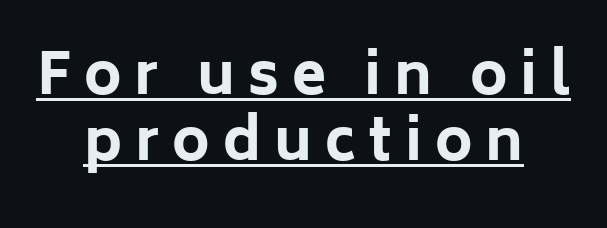
Q: Is the text bold? A: Yes.
Q: Is the text italic (slanted)? A: No, it is upright.
Q: Is the typeface a serif or a sans-serif typeface? A: Sans-serif.
Q: Is the text underlined? A: Yes.
Q: How is the paragraph aligned? A: Centered.
Q: Is the spacing between letters normal or unusually wide? A: Unusually wide.
Q: Width (condensed, normal, or wide)? A: Normal.
Q: Stroke contrast? A: Low.
Q: x-height? A: Medium.
Q: Monospaced? A: No.
